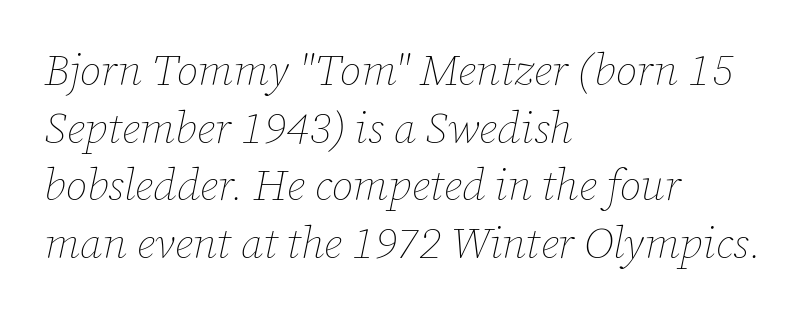
Compared with ordinary roman type, these characters are visibly tilted. Each letter keeps its own natural width here, so spacing adapts to shape. Here the glyphs are tracked normally, forming tight word shapes. The passage shown is not bold in any degree. The glyphs are unaccompanied by any horizontal stroke below them.
